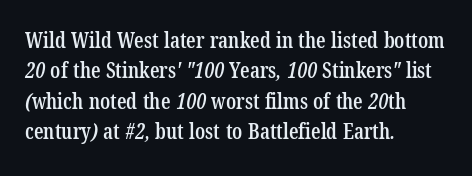
Q: Is the text bold? A: Semi-bold.
Q: Is the text underlined? A: No.
Q: How is the paragraph aligned? A: Left-aligned.
Q: Is the spacing between letters normal or unusually wide? A: Normal.
Q: Is the spacing between lines tight, normal or loose? A: Normal.
